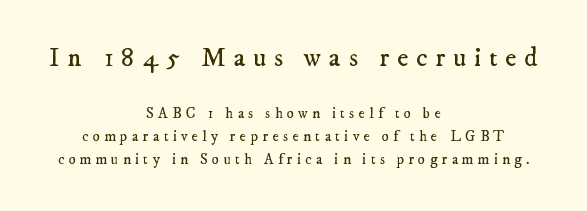
{"bold": "no", "underline": "no", "align": "center", "line_spacing": "normal", "line_spacing_ratio": 1.53, "letter_spacing": "wide", "letter_spacing_em": 0.29, "larger_block": "first", "size_ratio": 1.8, "glyph_px": 27}
